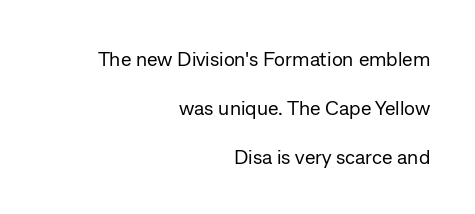
{"italic": "no", "bold": "no", "underline": "no", "align": "right", "line_spacing": "loose", "line_spacing_ratio": 2.44, "letter_spacing": "normal", "letter_spacing_em": 0.0, "glyph_px": 20}
